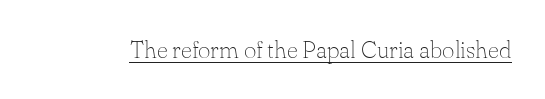
Underlined type. When letters stand straight like this, we call the style roman or upright. The line texture is even and compact thanks to regular tracking. The strokes carry an ordinary text weight at most.
